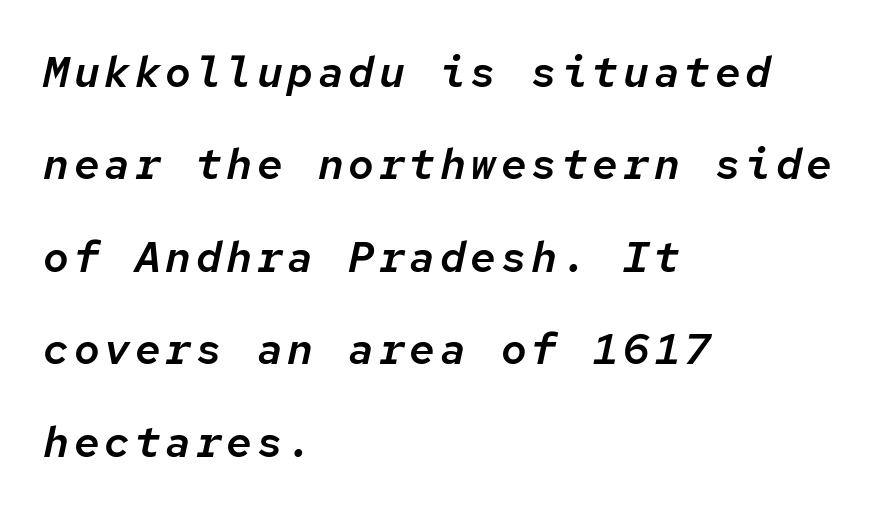
Q: Is the text italic (slanted)? A: Yes, it leans right by about 12 degrees.
Q: Is the text underlined? A: No.
Q: How is the paragraph aligned? A: Left-aligned.
Q: Is the spacing between lines tight, normal or loose? A: Loose.
Q: Width (condensed, normal, or wide)? A: Normal.
Q: Stroke contrast? A: Low.
Q: x-height? A: Medium.
Q: Monospaced? A: Yes.
